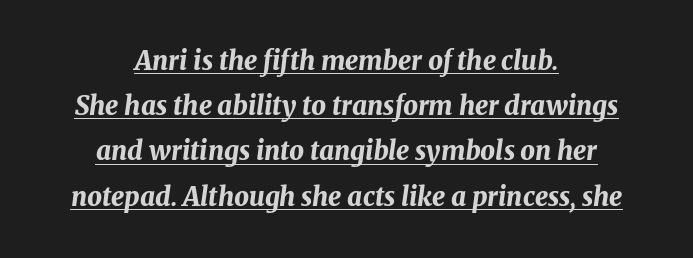
Standard letterfit; no display-style spreading of the glyphs. The typesetter has applied underlining to the passage shown. In CSS terms this would be text-align: center. Heavy-handed strokes throughout: this text is bold. Characters are canted at an angle relative to the baseline's perpendicular.
